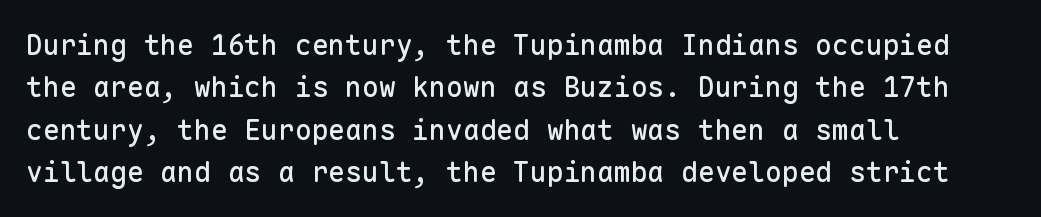
In terms of letterspacing, this is plain default setting. The lettering holds an erect, upright posture throughout. The letters march in equal steps, a hallmark of fixed-pitch type. The gap between lines stays unmarked.
